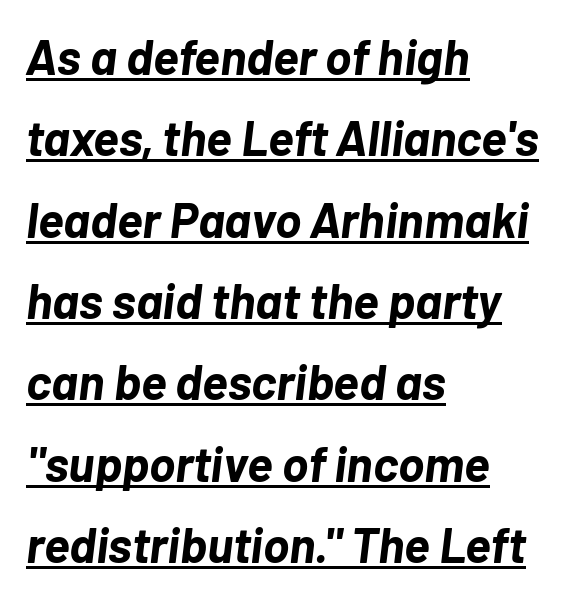
{"italic": "yes", "lean": "right", "slant_degrees": 7, "bold": "yes", "weight": "bold", "width": "normal", "stroke_contrast": "low", "x_height": "medium", "monospaced": "no", "underline": "yes", "align": "left", "line_spacing": "normal", "line_spacing_ratio": 1.66, "letter_spacing": "normal", "letter_spacing_em": 0.0, "glyph_px": 49}
